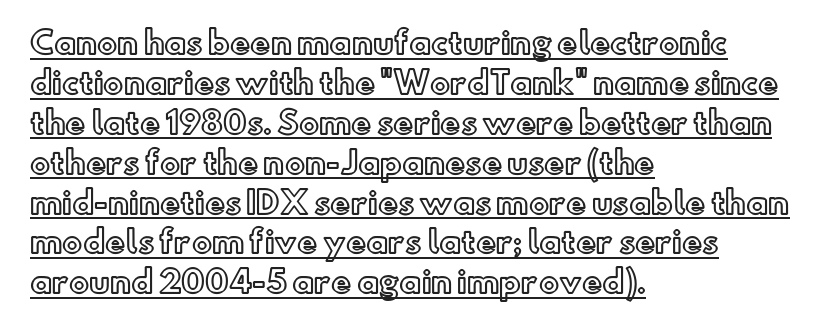
Typeset ragged right — the left edge is the straight one. Proportional: the letters do not fall into vertical columns. Letter spacing: default. Summary of vertical rhythm: regular, with standard interline spacing.
